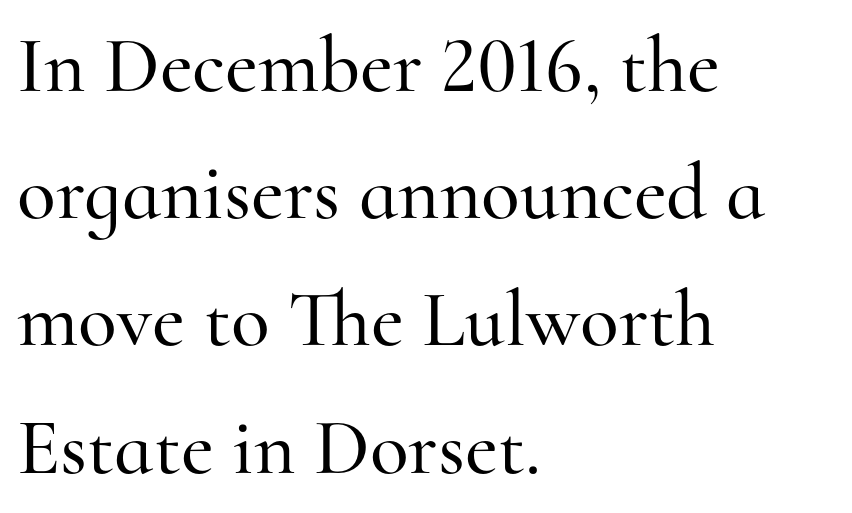
The image shows 80 px serif type, upright; set left-aligned, normal line spacing (1.59x), normal letter spacing, not underlined; high stroke contrast and a small x-height.
